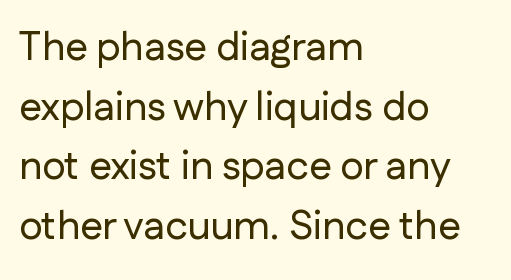
The image shows 40 px sans-serif type, upright; set left-aligned, normal line spacing (1.49x), normal letter spacing, not underlined; low stroke contrast and a medium x-height.
